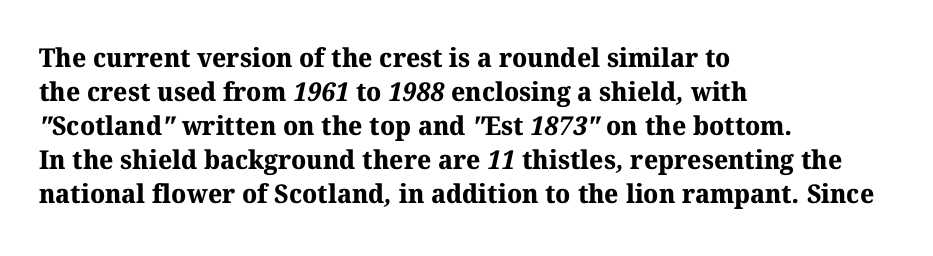
Q: Is the text bold? A: Yes.
Q: Is the text underlined? A: No.
Q: How is the paragraph aligned? A: Left-aligned.
Q: Is the spacing between letters normal or unusually wide? A: Normal.
Q: Is the spacing between lines tight, normal or loose? A: Normal.
